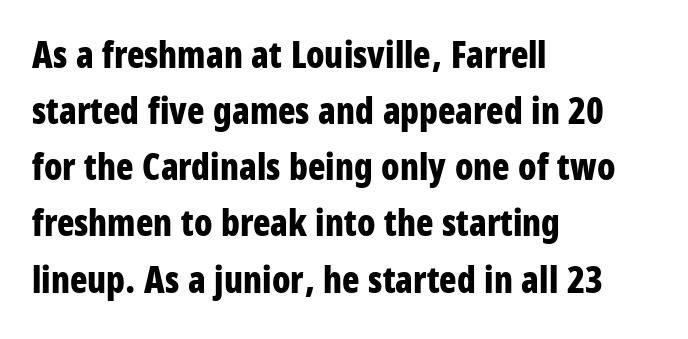
Q: Is the text bold? A: Yes.
Q: Is the text italic (slanted)? A: No, it is upright.
Q: Is the typeface a serif or a sans-serif typeface? A: Sans-serif.
Q: Is the text underlined? A: No.
Q: How is the paragraph aligned? A: Left-aligned.
Q: Is the spacing between letters normal or unusually wide? A: Normal.
Q: Is the spacing between lines tight, normal or loose? A: Normal.
Q: Width (condensed, normal, or wide)? A: Condensed.
Q: Stroke contrast? A: Low.
Q: x-height? A: Large.
Q: Monospaced? A: No.
